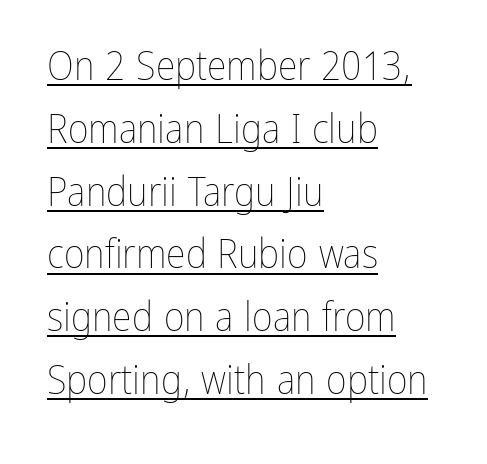
The image shows 40 px thin, condensed type, upright; set left-aligned, normal line spacing (1.57x), normal letter spacing, underlined; low stroke contrast and a medium x-height.
